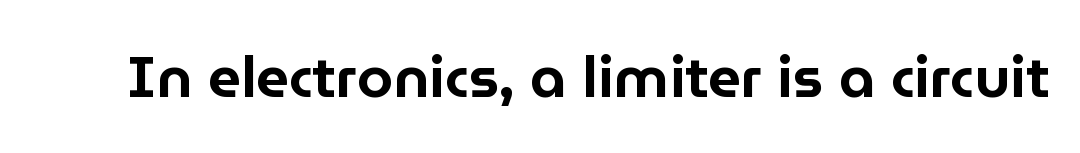
The image shows 58 px sans-serif type, upright; set normal letter spacing, not underlined; low stroke contrast and a medium x-height.
